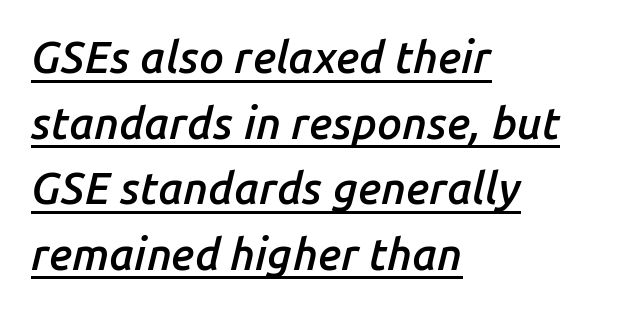
Note the varied advance widths — an 'i' is clearly narrower than an 'm'. The axis of the letterforms is tilted away from vertical. Descenders here cross a horizontal rule under the line. The rendering uses a semibold face; strokes are thickened but not to full bold. Quick note: interline space is typical.
